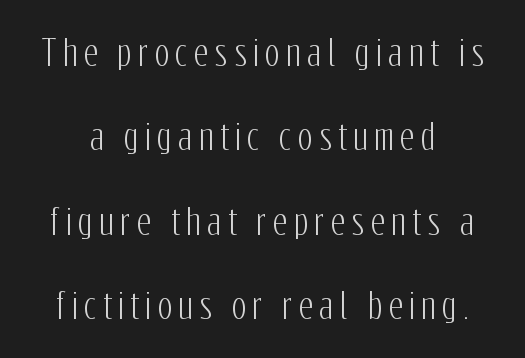
Q: Is the text italic (slanted)? A: No, it is upright.
Q: Is the typeface a serif or a sans-serif typeface? A: Sans-serif.
Q: Is the text underlined? A: No.
Q: Is the spacing between lines tight, normal or loose? A: Loose.
Q: Width (condensed, normal, or wide)? A: Condensed.
Q: Stroke contrast? A: Low.
Q: x-height? A: Medium.
Q: Monospaced? A: No.
